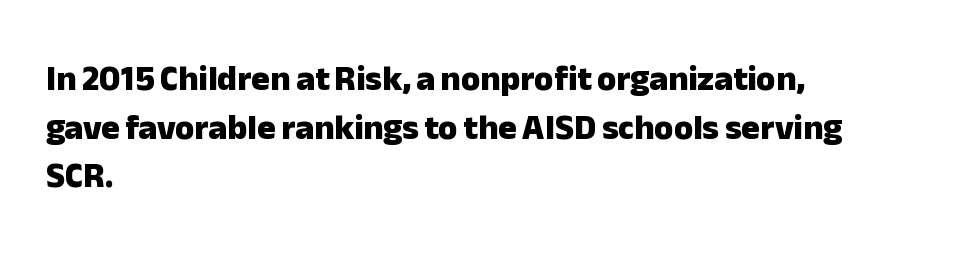
The image shows 35 px heavy sans-serif type, upright; set left-aligned, normal line spacing (1.39x), normal letter spacing, not underlined; low stroke contrast and a medium x-height.
